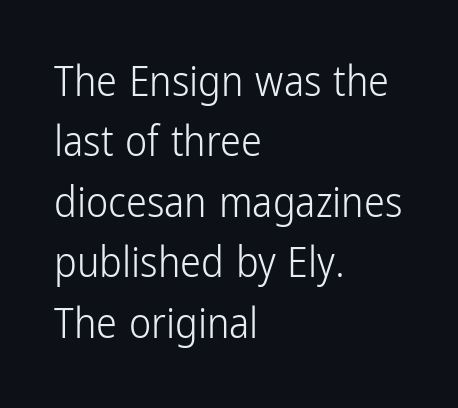
Words appear dense and cohesive because spacing is normal. Regular leading. Each letter keeps its own natural width here, so spacing adapts to shape. The characters are drawn with everyday or finer stroke widths.
